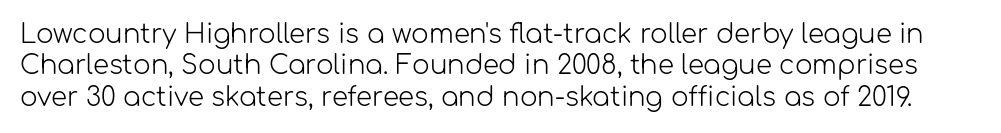
{"italic": "no", "bold": "no", "underline": "no", "line_spacing_ratio": 1.21, "letter_spacing": "normal", "letter_spacing_em": 0.0, "glyph_px": 26}
